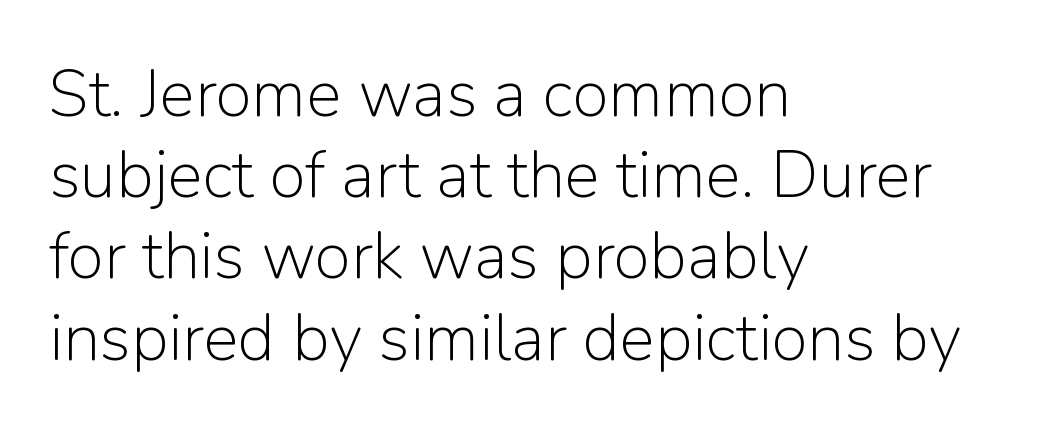
{"serif": "no", "italic": "no", "bold": "no", "weight": "light", "width": "normal", "stroke_contrast": "low", "x_height": "medium", "monospaced": "no", "underline": "no", "align": "left", "line_spacing_ratio": 1.23, "letter_spacing": "normal", "letter_spacing_em": 0.0, "glyph_px": 66}
